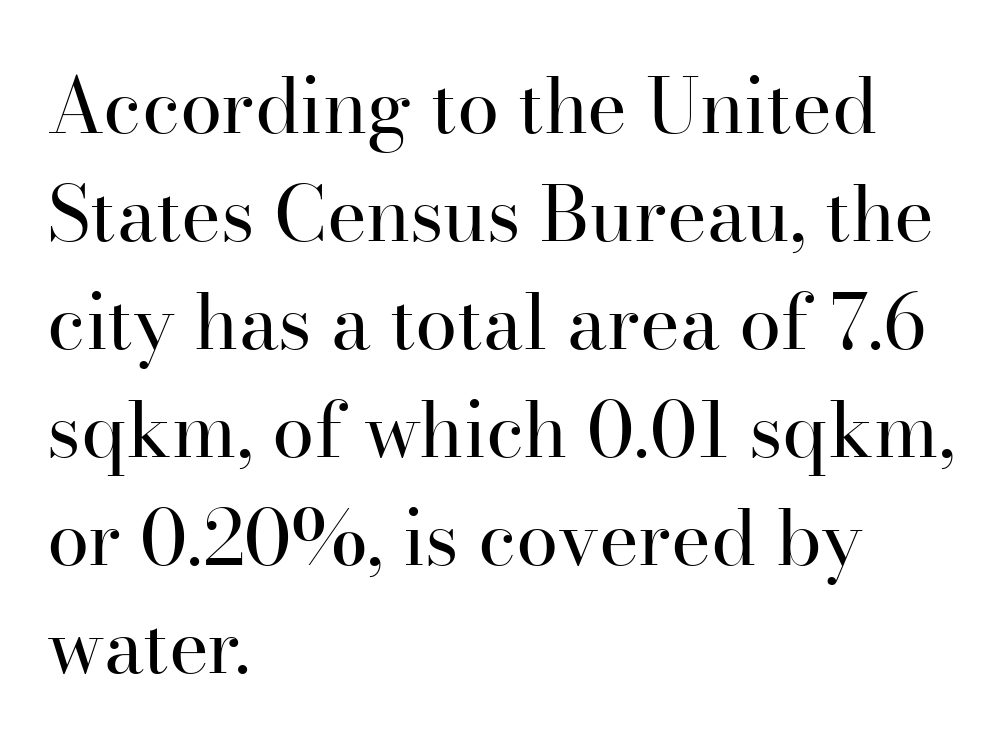
{"serif": "yes", "italic": "no", "bold": "no", "weight": "regular", "width": "normal", "stroke_contrast": "high", "x_height": "small", "monospaced": "no", "underline": "no", "align": "left", "line_spacing": "normal", "line_spacing_ratio": 1.42, "letter_spacing": "normal", "letter_spacing_em": 0.0, "glyph_px": 76}
